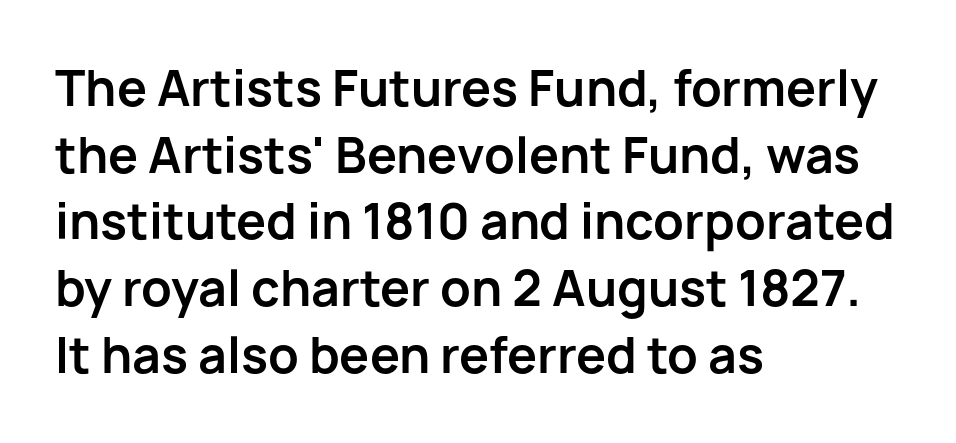
{"serif": "no", "italic": "no", "bold": "yes", "weight": "bold", "width": "normal", "stroke_contrast": "low", "x_height": "medium", "monospaced": "no", "underline": "no", "align": "left", "line_spacing": "normal", "line_spacing_ratio": 1.39, "letter_spacing": "normal", "letter_spacing_em": 0.0, "glyph_px": 48}
